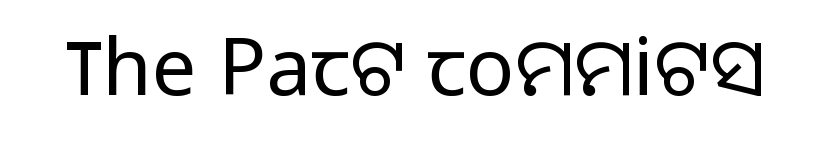
The space beneath each line is pristine and unruled. No heavy texture on the line: the type isn't bold. The font family rendered here belongs to the sans-serif group. The lettering holds an erect, upright posture throughout. Caption: standard tracking, unaltered. Note the varied advance widths — an 'i' is clearly narrower than an 'm'.
